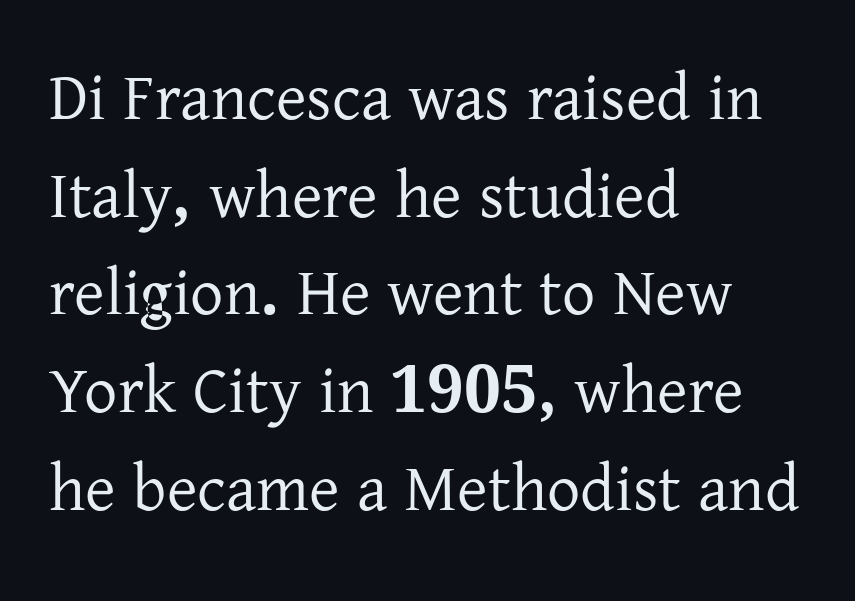
Regarding serifs, this sample has them. Character widths vary here, with narrow letters taking less room than wide ones. The string is rendered with underlining switched off. Caption: multi-line text, flush left, ragged right. Does the lettering tilt? It doesn't — this is upright. Here the glyphs are tracked normally, forming tight word shapes.
